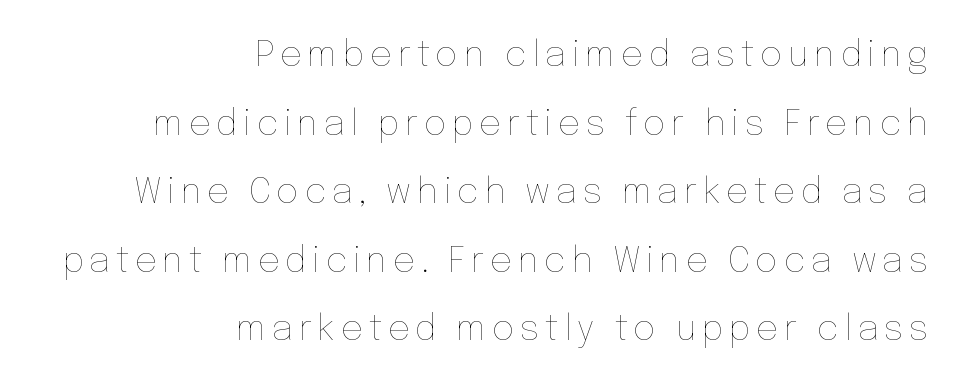
The text block is weighted toward the right margin, trailing off unevenly leftward. These lines are rendered in a variable-pitch font. The space between consecutive lines is lavish. The space beneath each line is pristine and unruled.
